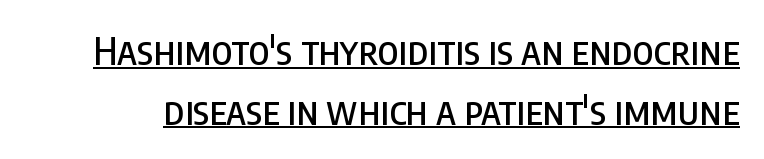
Q: Is the text italic (slanted)? A: No, it is upright.
Q: Is the typeface a serif or a sans-serif typeface? A: Sans-serif.
Q: Is the text underlined? A: Yes.
Q: Is the spacing between letters normal or unusually wide? A: Normal.
Q: Is the spacing between lines tight, normal or loose? A: Normal.
Q: Width (condensed, normal, or wide)? A: Condensed.
Q: Stroke contrast? A: Low.
Q: x-height? A: Large.
Q: Monospaced? A: No.
